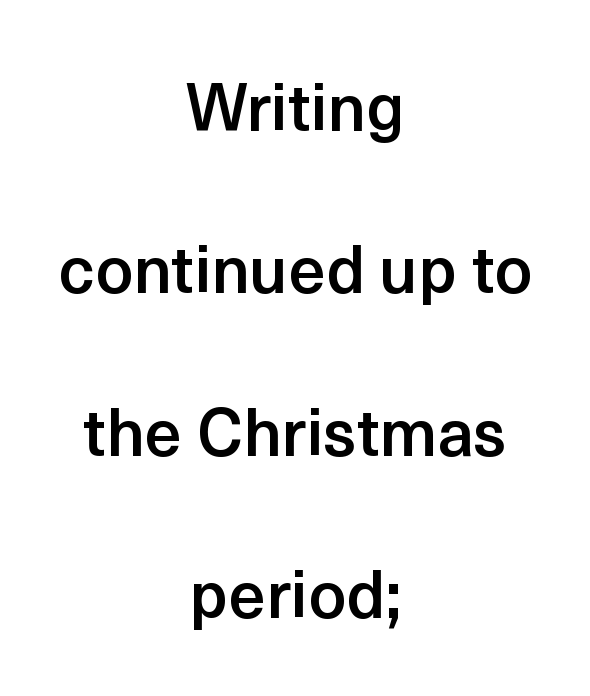
It's the straight-up-and-down kind of type. I'd describe the lettering as semibold — firm but not a full bold. Observe the ordinary spacing: letters are neighbours, not strangers. The compositor balanced each line on the midline. A typesetter would call this leading open, well beyond the default.
